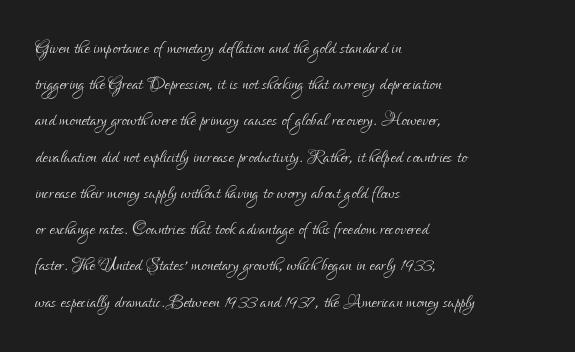
The image shows 24 px text type; set left-aligned, normal line spacing (1.51x), normal letter spacing, not underlined.
